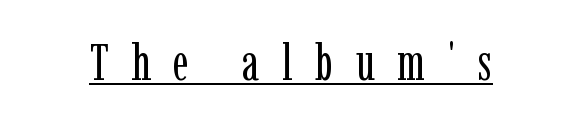
{"serif": "yes", "italic": "no", "bold": "no", "weight": "regular", "width": "condensed", "stroke_contrast": "low", "x_height": "medium", "monospaced": "no", "underline": "yes", "letter_spacing": "wide", "letter_spacing_em": 0.44, "glyph_px": 51}
